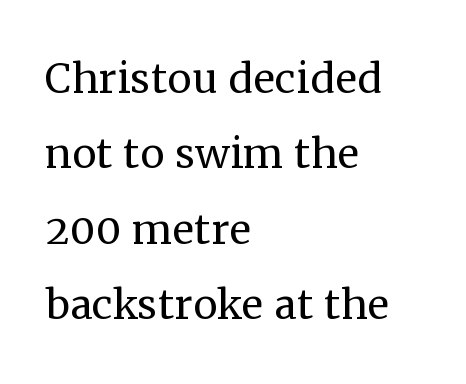
The image shows 55 px regular-weight serif type, upright; set left-aligned, normal line spacing (1.37x), normal letter spacing, not underlined; medium stroke contrast and a medium x-height.
